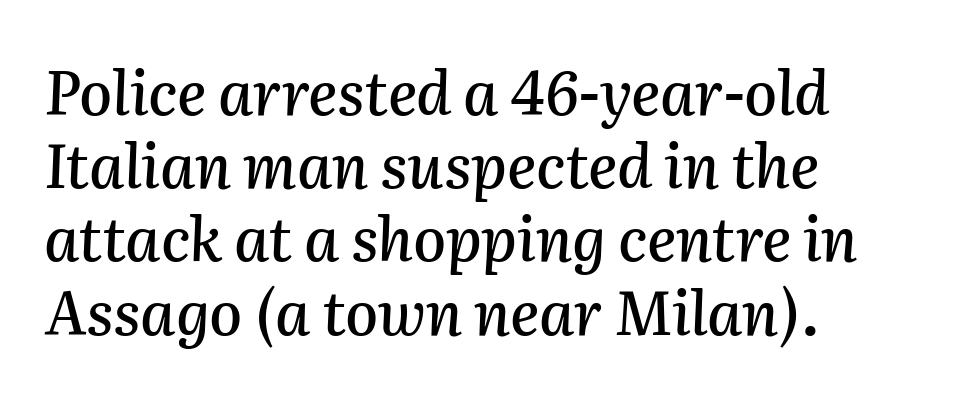
The image shows 60 px text type, italic (leaning right); set left-aligned, line spacing 1.22x, normal letter spacing, not underlined; medium stroke contrast and a medium x-height.
